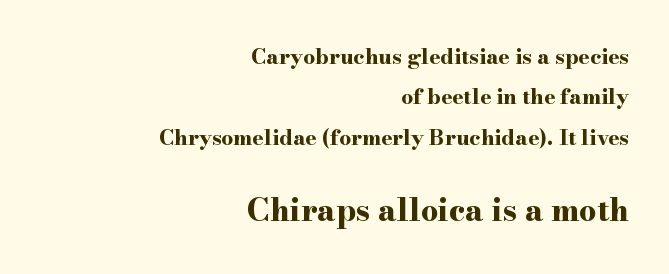
{"serif": "yes", "italic": "no", "bold": "yes", "weight": "bold", "width": "wide", "stroke_contrast": "high", "x_height": "small", "monospaced": "no", "underline": "no", "align": "right", "line_spacing": "loose", "line_spacing_ratio": 1.92, "letter_spacing": "normal", "letter_spacing_em": 0.0, "larger_block": "second", "size_ratio": 1.48, "glyph_px": 31}
